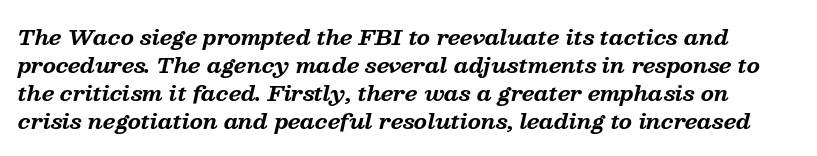
Q: Is the text bold? A: Yes.
Q: Is the text italic (slanted)? A: Yes, it leans right by about 13 degrees.
Q: Is the text underlined? A: No.
Q: Is the spacing between letters normal or unusually wide? A: Normal.
Q: Is the spacing between lines tight, normal or loose? A: Normal.
